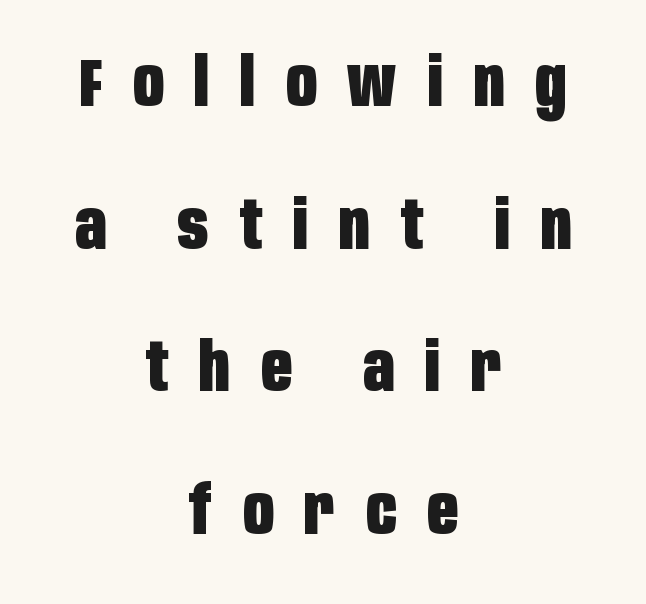
Q: Is the text bold? A: Yes.
Q: Is the text italic (slanted)? A: No, it is upright.
Q: Is the typeface a serif or a sans-serif typeface? A: Sans-serif.
Q: Is the text underlined? A: No.
Q: How is the paragraph aligned? A: Centered.
Q: Is the spacing between letters normal or unusually wide? A: Unusually wide.
Q: Is the spacing between lines tight, normal or loose? A: Loose.
Q: Width (condensed, normal, or wide)? A: Condensed.
Q: Stroke contrast? A: Low.
Q: x-height? A: Large.
Q: Monospaced? A: No.
